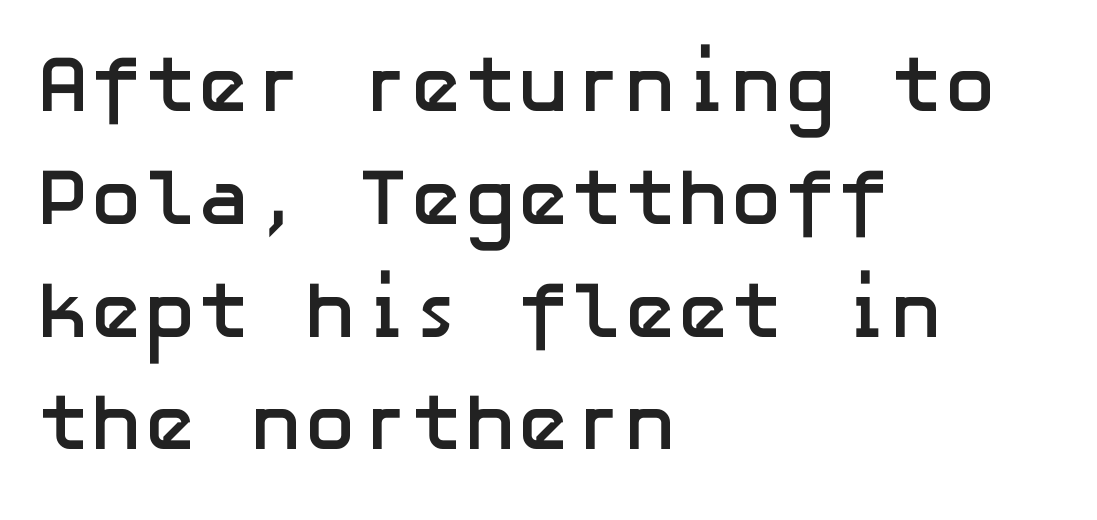
Alignment: flush left. These lines are composed in type without serifs. Characters remain perfectly vertical along every line. Its strokes are broad and dark, the hallmark of bold type.
